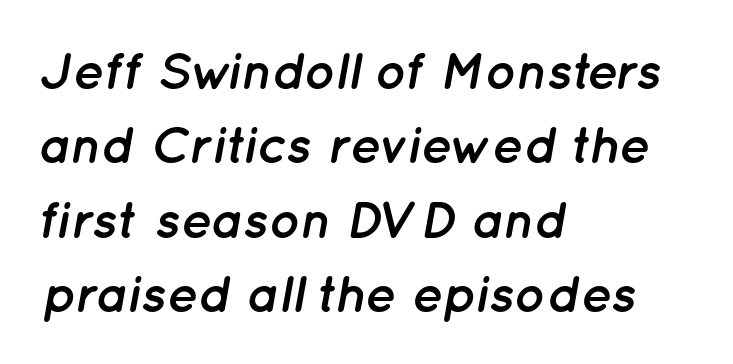
{"italic": "yes", "lean": "right", "slant_degrees": 12, "bold": "yes", "weight": "semibold", "width": "normal", "stroke_contrast": "low", "x_height": "medium", "monospaced": "no", "underline": "no", "align": "left", "line_spacing": "normal", "line_spacing_ratio": 1.43, "letter_spacing": "normal", "letter_spacing_em": 0.0, "glyph_px": 52}
